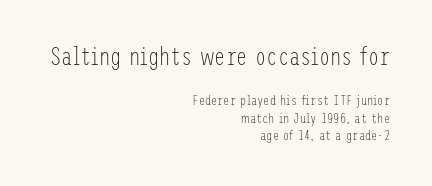
{"italic": "no", "bold": "no", "underline": "no", "align": "right", "line_spacing_ratio": 1.22, "letter_spacing": "normal", "letter_spacing_em": 0.0, "larger_block": "first", "size_ratio": 1.79, "glyph_px": 25}
